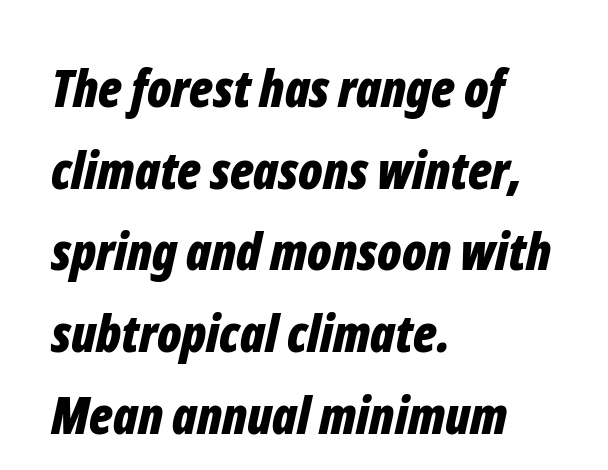
The image shows 52 px bold, condensed type, italic (leaning right); set left-aligned, normal line spacing (1.57x), normal letter spacing, not underlined; low stroke contrast and a medium x-height.
